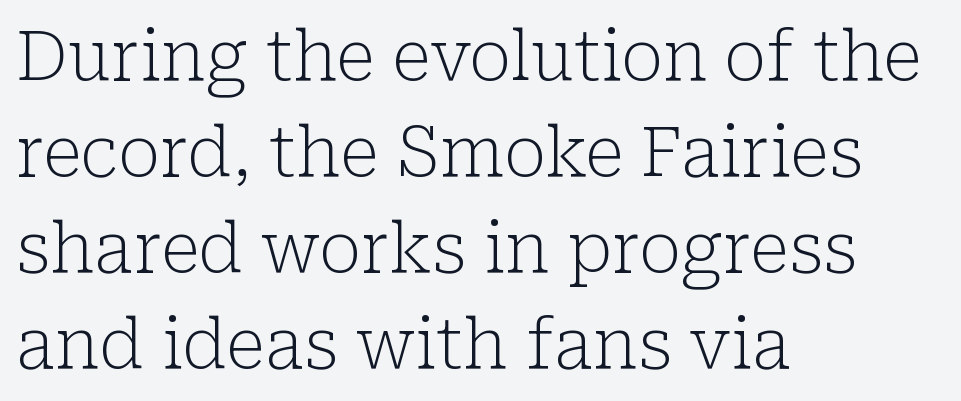
The line texture is even and compact thanks to regular tracking. Classification — serif. This is the regular roman posture of the typeface. Counters stay open thanks to moderate or lighter strokes.
